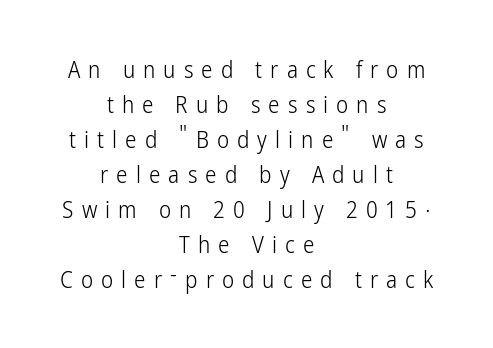
Regarding leading, the lines here are spaced in the standard way. Bold? No — there's no thickening of the strokes. The paragraph has two soft edges and a firm central axis. This is the regular roman posture of the typeface. The passage shown has open, widely tracked lettering throughout.
